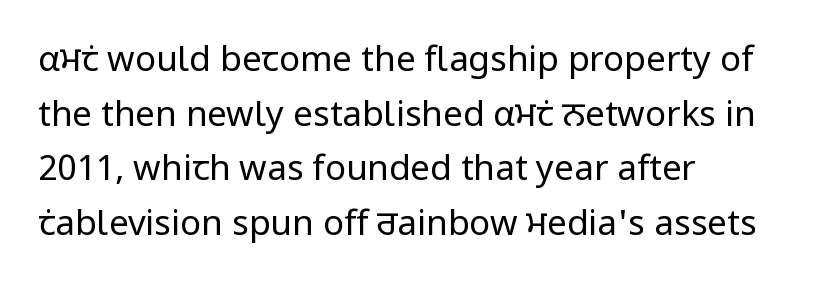
The image shows 35 px regular-weight sans-serif type, upright; set left-aligned, normal line spacing (1.56x), normal letter spacing, not underlined; low stroke contrast and a medium x-height.
